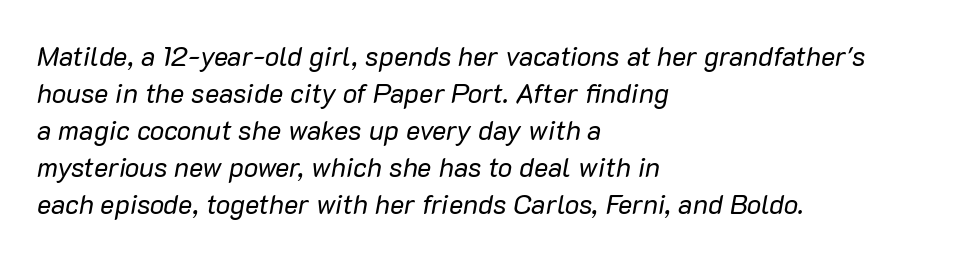
{"italic": "yes", "lean": "right", "slant_degrees": 10, "bold": "no", "underline": "no", "align": "left", "line_spacing": "normal", "line_spacing_ratio": 1.37, "letter_spacing": "normal", "letter_spacing_em": 0.0, "glyph_px": 27}
